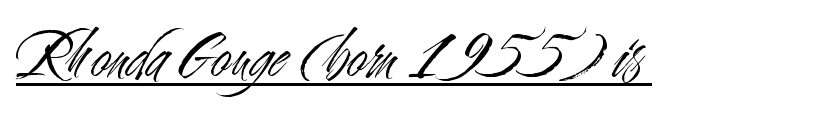
On a weight scale, this lands at 450 or below. A typesetter would call this proportional, since set widths differ per character. Short note: letters normally spaced. These lines are composed in type without serifs. Underline: present.
